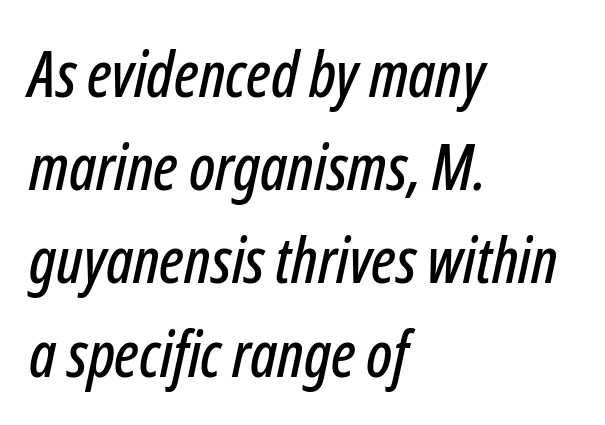
The rendering uses a moderate line-height, typical for paragraphs. The letters advance in unequal steps, a hallmark of proportional type. The passage shown leans; its letterforms are oblique. A bare baseline throughout the passage. Short note: letters normally spaced. A classic flush-left, rag-right setting is used for this passage.
